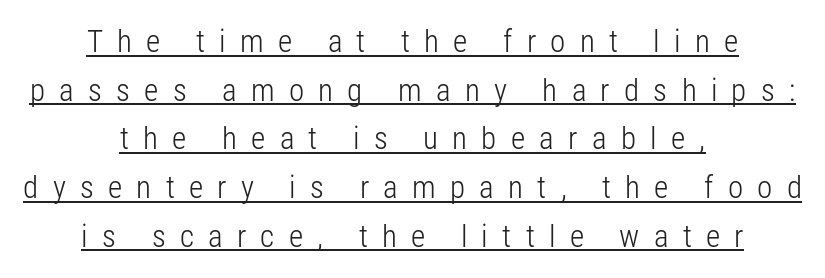
The image shows 31 px light, condensed sans-serif type, upright; set centered, normal line spacing (1.57x), unusually wide letter spacing (+0.46 em), underlined; low stroke contrast and a medium x-height.
